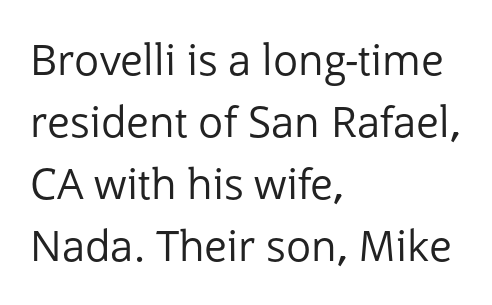
Weight class: somewhere from thin through regular. Observe the absence of serifs on each vertical stroke in this sample. The passage is arranged the way most books set body copy — flush left. The passage shown is not underscored anywhere. Honestly, the row spacing looks completely unremarkable. The letters stand straight up with perfectly vertical stems.
